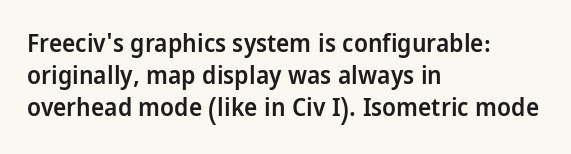
{"italic": "no", "bold": "semi", "underline": "no", "align": "left", "line_spacing": "normal", "line_spacing_ratio": 1.29, "letter_spacing": "normal", "letter_spacing_em": 0.0, "glyph_px": 25}
